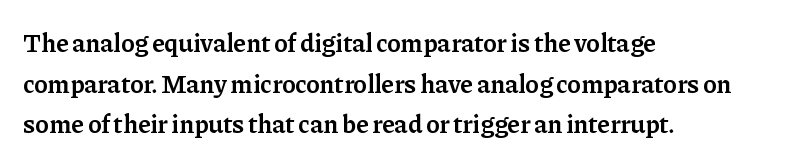
Compared with an ordinary text face, these strokes are moderately heavier — a semibold. Rendered with straight, roman letterforms. Beneath every word, the page is bare. Vertical spacing — default. What stands out about the letter spacing? Nothing — it is the standard amount.
